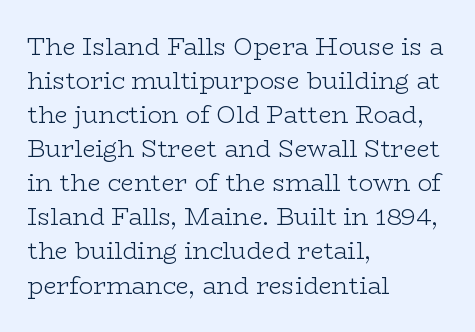
{"italic": "no", "bold": "no", "underline": "no", "align": "left", "line_spacing": "normal", "line_spacing_ratio": 1.42, "letter_spacing": "normal", "letter_spacing_em": 0.0, "glyph_px": 24}
